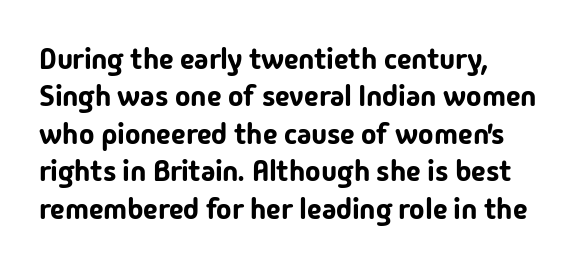
The image shows 29 px sans-serif type, upright; set normal line spacing (1.29x), normal letter spacing, not underlined; low stroke contrast and a medium x-height.
